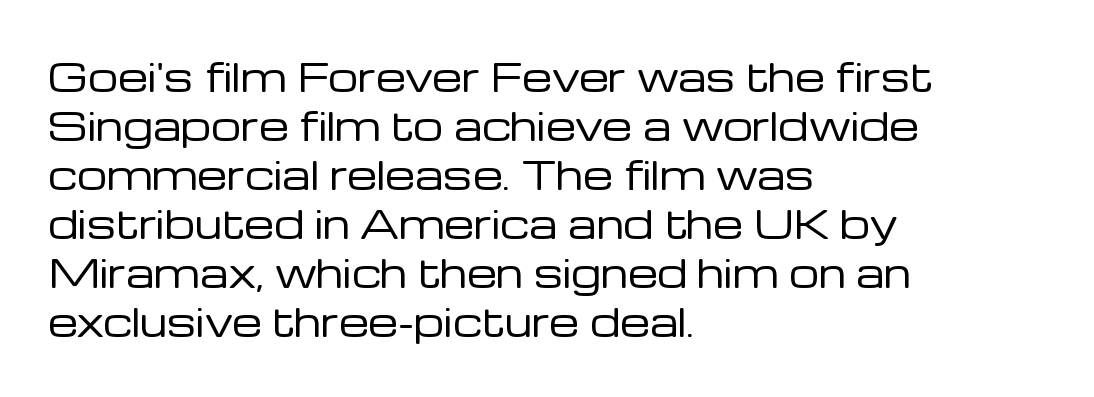
Observe the ordinary spacing: letters are neighbours, not strangers. The line-height multiplier appears to be the usual default. The string is rendered with underlining switched off. Does the copy run flush right? No — it runs flush left.
